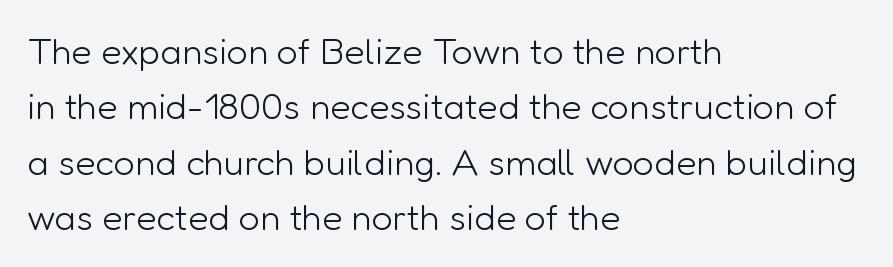
The letters stand upright; this is a roman face. Weight class: somewhere from thin through regular. The ragged edge is on the right, which tells us the setting is flush left. What's the leading like? Ordinary, nothing unusual. A sans-serif font was chosen for this passage. Check the space under the baseline: it is left empty.
